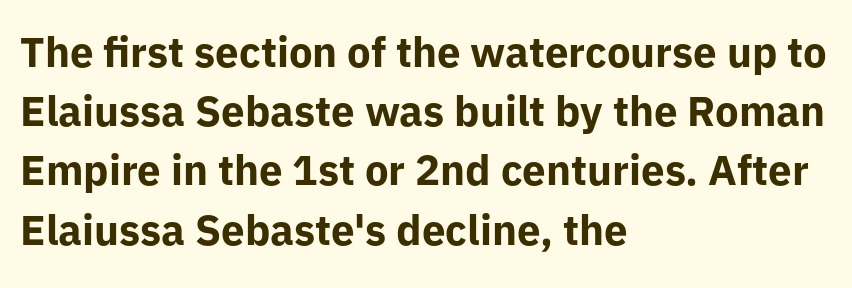
Upright lettering throughout. Look at the bottom of the vertical strokes: they stop flat, with no serifs. Which margin do the lines hug? The left one — the right edge is uneven. Weight: bold.
